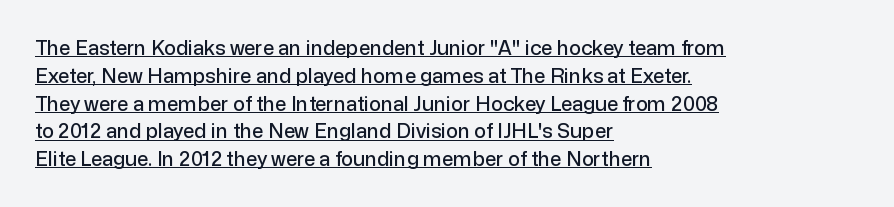
The type is set solid horizontally, with unmodified tracking. The type sits square on the baseline with zero lean. Descenders here cross a horizontal rule under the line. These lines stack with their left ends in a neat column. Evenly set lines give the paragraph a standard silhouette.
